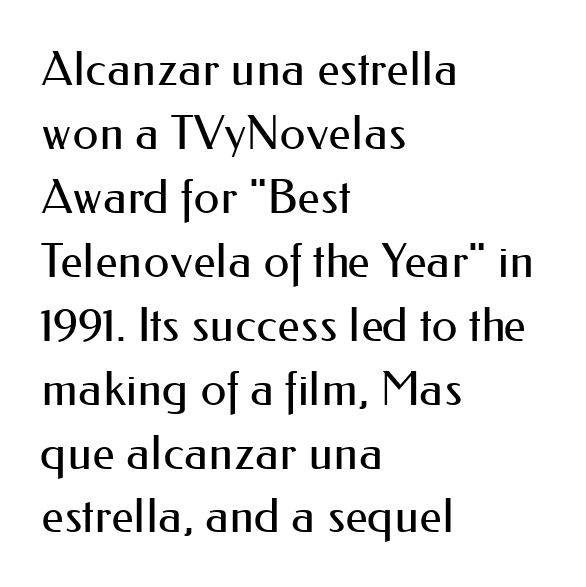
Layout note: lines flush left. The tracking reads as untouched default to a designer's eye. This is the regular roman posture of the typeface. The space between consecutive lines is moderate. Any mark beneath the type? The region is blank. These glyphs show unthickened strokes, regular width or finer.
